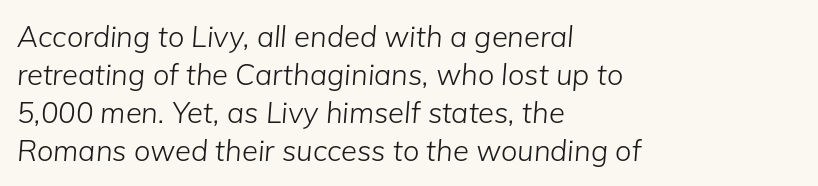
Q: Is the text bold? A: No.
Q: Is the text italic (slanted)? A: Yes, it leans right by about 5 degrees.
Q: Is the text underlined? A: No.
Q: How is the paragraph aligned? A: Left-aligned.
Q: Is the spacing between letters normal or unusually wide? A: Normal.
Q: Is the spacing between lines tight, normal or loose? A: Normal.
Q: Width (condensed, normal, or wide)? A: Normal.
Q: Stroke contrast? A: Low.
Q: x-height? A: Medium.
Q: Monospaced? A: No.
